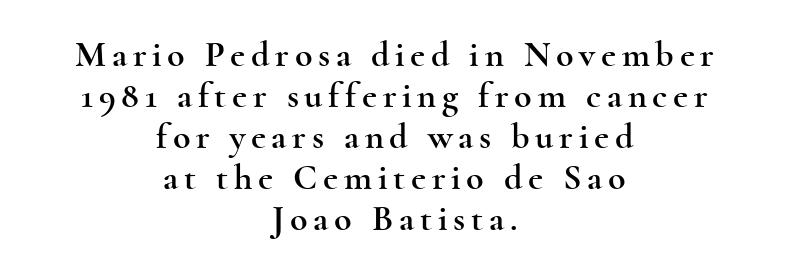
Q: Is the text italic (slanted)? A: No, it is upright.
Q: Is the typeface a serif or a sans-serif typeface? A: Serif.
Q: Is the text underlined? A: No.
Q: How is the paragraph aligned? A: Centered.
Q: Is the spacing between lines tight, normal or loose? A: Tight.
Q: Width (condensed, normal, or wide)? A: Wide.
Q: x-height? A: Small.
Q: Monospaced? A: No.
